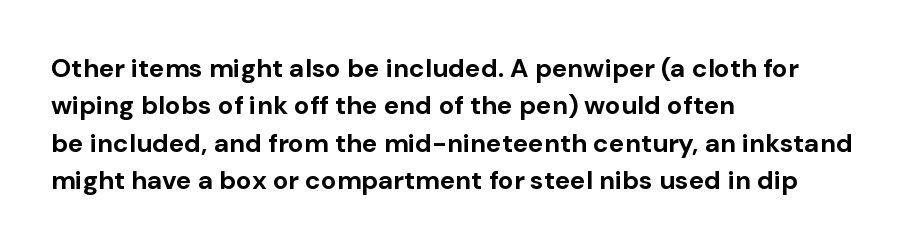
{"italic": "no", "bold": "yes", "underline": "no", "align": "left", "line_spacing": "normal", "line_spacing_ratio": 1.44, "letter_spacing": "normal", "letter_spacing_em": 0.0, "glyph_px": 26}
